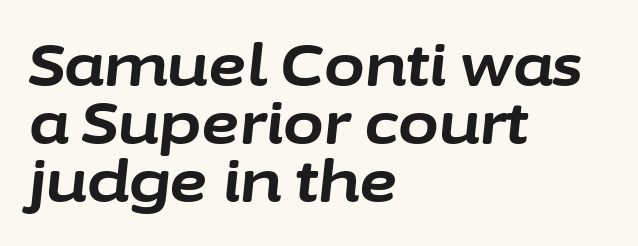
Q: Is the text bold? A: Yes.
Q: Is the text italic (slanted)? A: Yes, it leans right by about 6 degrees.
Q: Is the text underlined? A: No.
Q: How is the paragraph aligned? A: Left-aligned.
Q: Is the spacing between letters normal or unusually wide? A: Normal.
Q: Is the spacing between lines tight, normal or loose? A: Tight.
Q: Width (condensed, normal, or wide)? A: Normal.
Q: Stroke contrast? A: Low.
Q: x-height? A: Medium.
Q: Monospaced? A: No.
